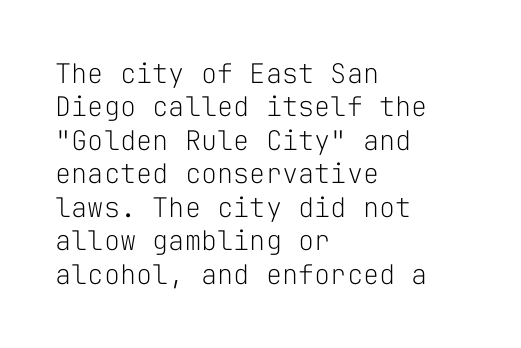
No letter is thick-stroked: the sample isn't bold. This rendering leaves character spacing at its baseline value. A bare baseline throughout the passage. Line beginnings align vertically; line endings do not. This sample uses an upright cut, with every glyph sitting square on the baseline.
